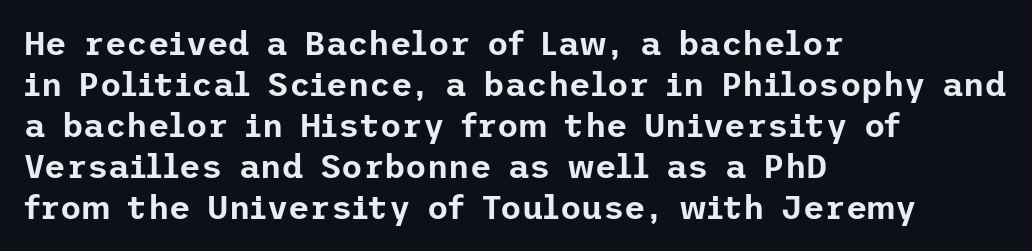
{"serif": "no", "italic": "no", "width": "normal", "stroke_contrast": "low", "x_height": "medium", "underline": "no", "align": "left", "line_spacing_ratio": 1.24, "letter_spacing": "normal", "letter_spacing_em": 0.0, "glyph_px": 33}
